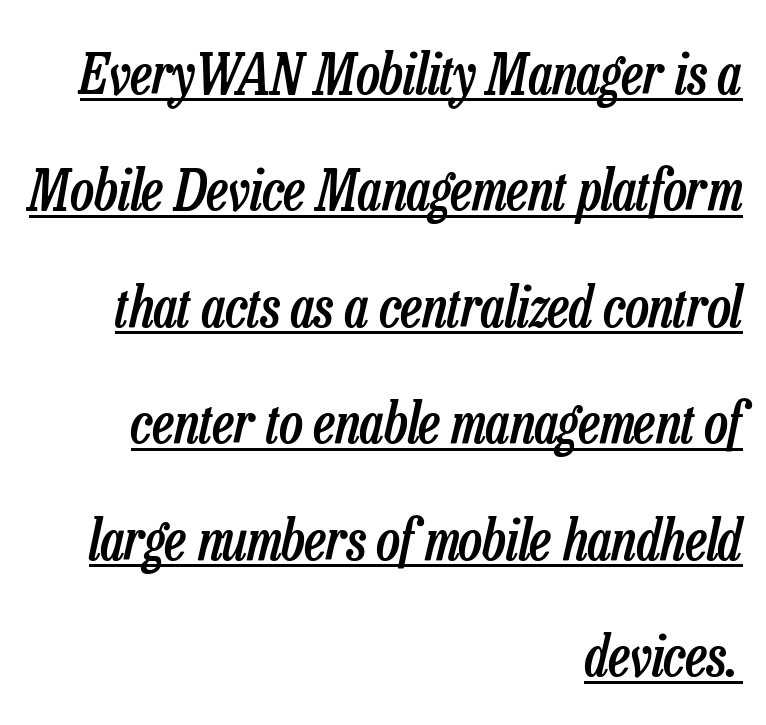
Is this a fixed-width face? No — the glyphs have proportional, varying widths. The vertical gap from one line to the next is large. The lettering tilts uniformly, giving the passage an italic look. Like a heading marked for emphasis, these lines bear an underscore.
